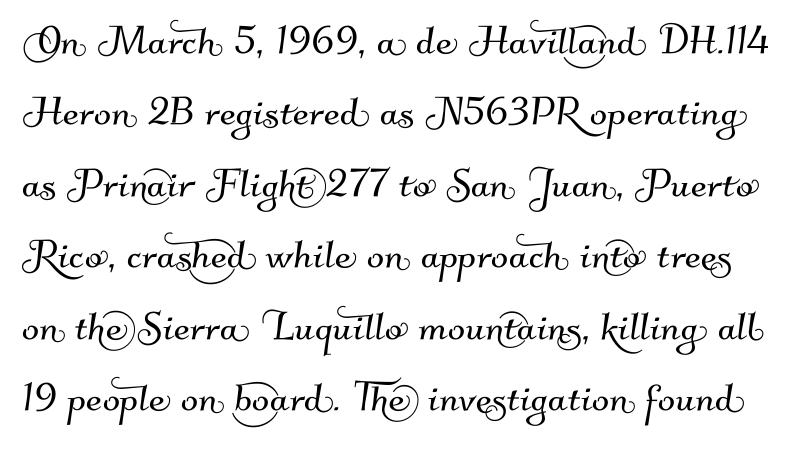
{"serif": "no", "width": "normal", "stroke_contrast": "medium", "x_height": "small", "monospaced": "no", "underline": "no", "line_spacing": "normal", "line_spacing_ratio": 1.4, "letter_spacing": "normal", "letter_spacing_em": 0.0, "glyph_px": 51}
